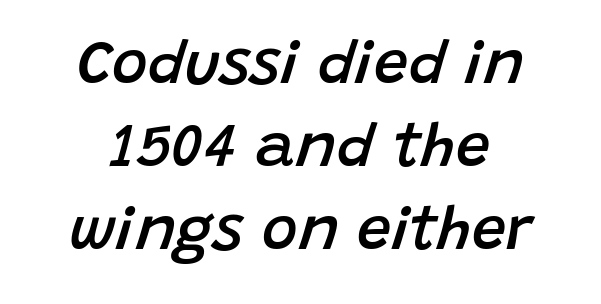
The image shows 61 px semibold type, italic (leaning right); set normal line spacing (1.36x), normal letter spacing, not underlined; low stroke contrast and a large x-height.
